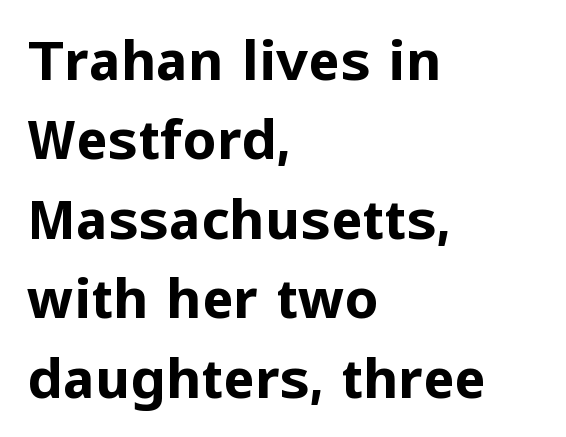
{"serif": "no", "italic": "no", "bold": "yes", "weight": "bold", "width": "normal", "stroke_contrast": "low", "x_height": "medium", "monospaced": "no", "underline": "no", "align": "left", "line_spacing": "normal", "line_spacing_ratio": 1.47, "letter_spacing": "normal", "letter_spacing_em": 0.0, "glyph_px": 54}
